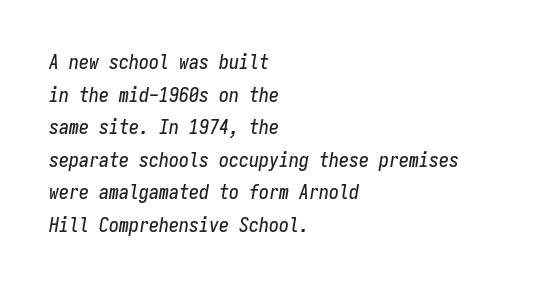
Quick note: interline space is typical. One-word summary of the alignment: left. Words appear dense and cohesive because spacing is normal. Slanted lettering throughout.
